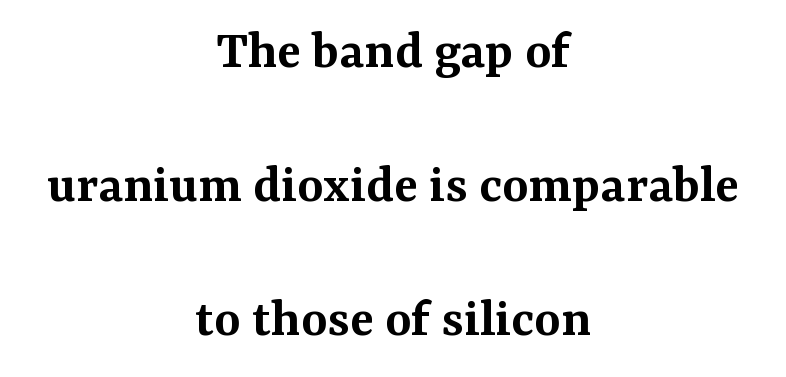
Q: Is the text bold? A: Semi-bold.
Q: Is the text italic (slanted)? A: No, it is upright.
Q: Is the typeface a serif or a sans-serif typeface? A: Serif.
Q: Is the text underlined? A: No.
Q: How is the paragraph aligned? A: Centered.
Q: Is the spacing between letters normal or unusually wide? A: Normal.
Q: Is the spacing between lines tight, normal or loose? A: Loose.
Q: Width (condensed, normal, or wide)? A: Normal.
Q: Stroke contrast? A: Medium.
Q: x-height? A: Medium.
Q: Monospaced? A: No.
